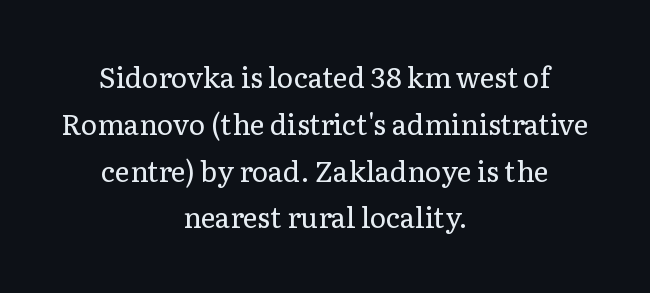
The image shows 28 px regular-weight serif type, upright; set centered, normal line spacing (1.67x), normal letter spacing, not underlined; low stroke contrast and a medium x-height.
